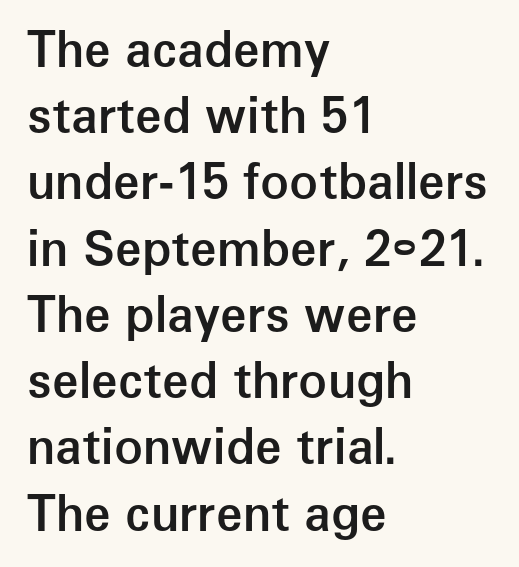
Which margin do the lines hug? The left one — the right edge is uneven. What's the leading like? Ordinary, nothing unusual. Vertical strokes here are truly vertical. Students, note that the glyphs here touch the page at normal intervals. Descenders hang freely into open space.
